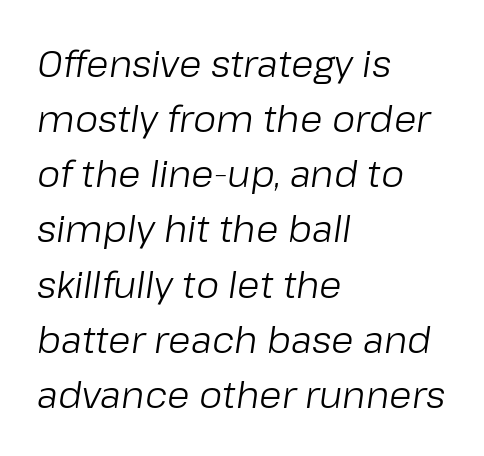
{"italic": "yes", "lean": "right", "slant_degrees": 8, "bold": "no", "weight": "light", "width": "normal", "stroke_contrast": "low", "x_height": "medium", "monospaced": "no", "underline": "no", "align": "left", "line_spacing": "normal", "line_spacing_ratio": 1.49, "letter_spacing": "normal", "letter_spacing_em": 0.0, "glyph_px": 37}
